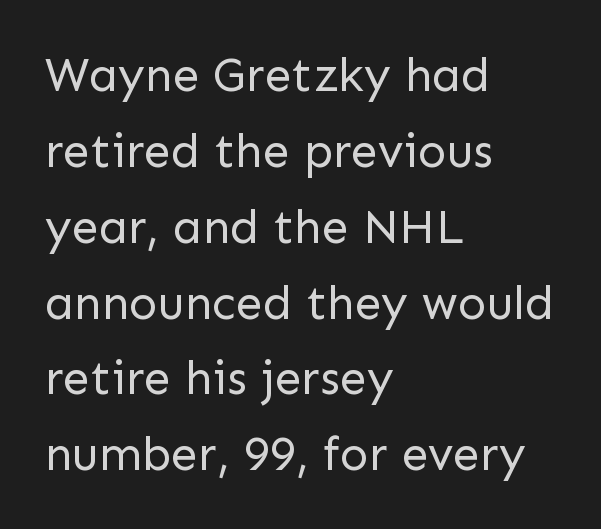
Q: Is the text bold? A: No.
Q: Is the text italic (slanted)? A: No, it is upright.
Q: Is the typeface a serif or a sans-serif typeface? A: Sans-serif.
Q: Is the text underlined? A: No.
Q: How is the paragraph aligned? A: Left-aligned.
Q: Is the spacing between letters normal or unusually wide? A: Normal.
Q: Is the spacing between lines tight, normal or loose? A: Normal.
Q: Width (condensed, normal, or wide)? A: Normal.
Q: Stroke contrast? A: Low.
Q: x-height? A: Medium.
Q: Monospaced? A: No.
